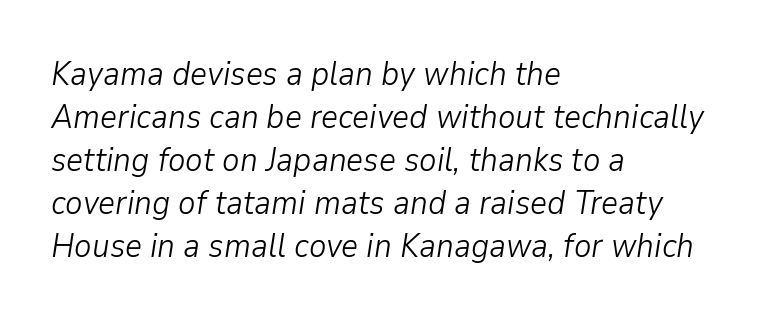
The image shows 33 px light type, italic (leaning right); set left-aligned, normal line spacing (1.3x), normal letter spacing, not underlined; low stroke contrast and a medium x-height.
